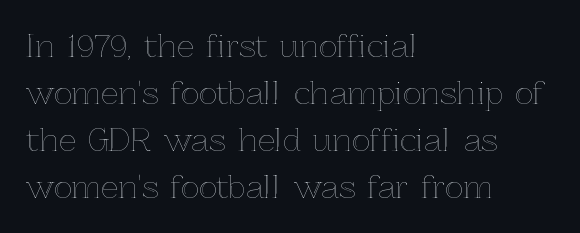
The passage shown is not underscored anywhere. The leading is moderate, giving the passage an even texture. Posture: vertical. Glyph-to-glyph distance matches everyday printed text. Each letter keeps its own natural width here, so spacing adapts to shape.
